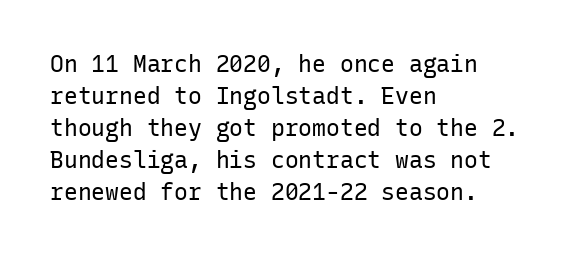
{"italic": "no", "bold": "no", "underline": "no", "align": "left", "line_spacing": "normal", "line_spacing_ratio": 1.39, "letter_spacing": "normal", "letter_spacing_em": 0.0, "glyph_px": 23}
